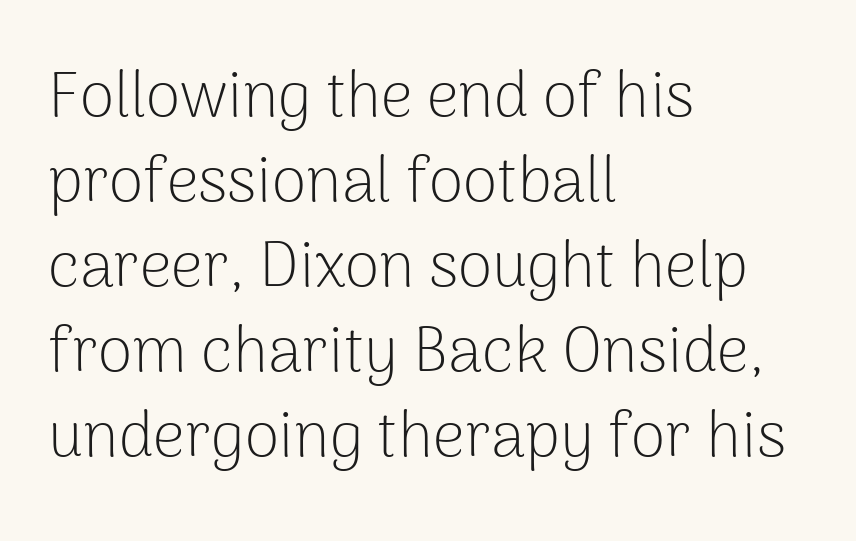
The image shows 63 px light sans-serif type, upright; set left-aligned, normal line spacing (1.35x), normal letter spacing, not underlined; low stroke contrast and a medium x-height.
